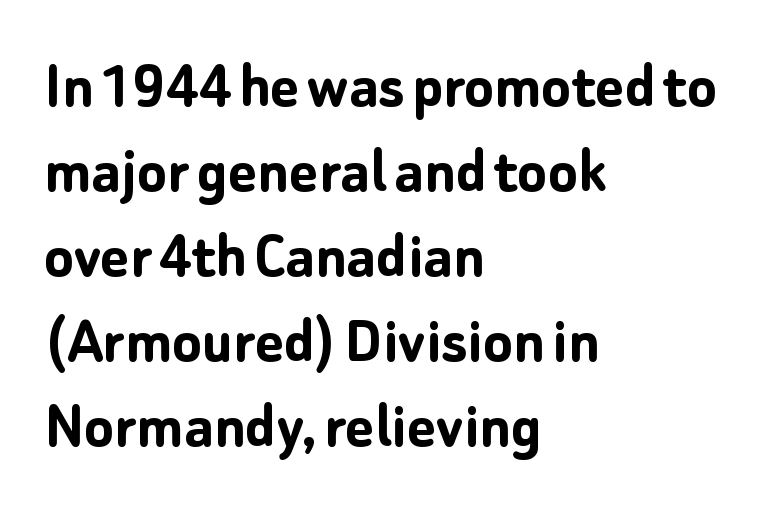
{"serif": "no", "italic": "no", "bold": "yes", "weight": "semibold", "width": "normal", "stroke_contrast": "low", "x_height": "medium", "monospaced": "no", "underline": "no", "align": "left", "line_spacing": "normal", "line_spacing_ratio": 1.25, "letter_spacing": "normal", "letter_spacing_em": 0.0, "glyph_px": 68}
